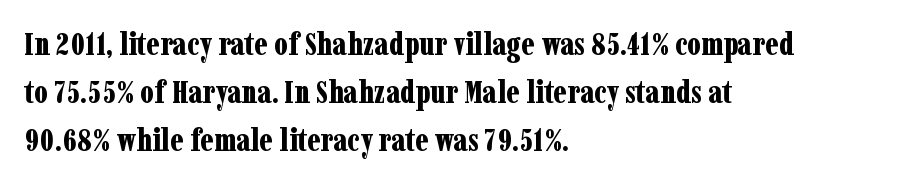
How are the letters spaced? Ordinarily, with no added tracking. The leading is moderate, giving the passage an even texture. The space beneath each line is pristine and unruled. A serif font was chosen for this passage. Looks like regular typesetting: each glyph gets only the width it needs.
